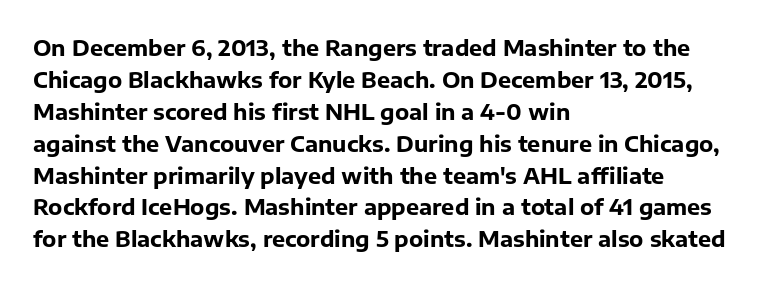
Q: Is the text bold? A: Yes.
Q: Is the text italic (slanted)? A: No, it is upright.
Q: Is the text underlined? A: No.
Q: How is the paragraph aligned? A: Left-aligned.
Q: Is the spacing between letters normal or unusually wide? A: Normal.
Q: Is the spacing between lines tight, normal or loose? A: Normal.
